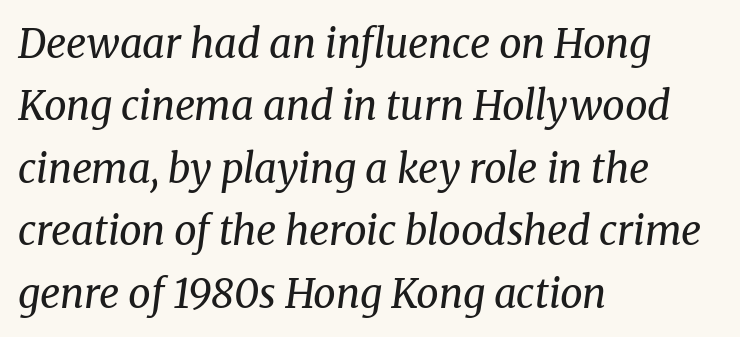
Q: Is the text bold? A: No.
Q: Is the text italic (slanted)? A: Yes, it leans right by about 8 degrees.
Q: Is the typeface a serif or a sans-serif typeface? A: Serif.
Q: Is the text underlined? A: No.
Q: How is the paragraph aligned? A: Left-aligned.
Q: Is the spacing between letters normal or unusually wide? A: Normal.
Q: Is the spacing between lines tight, normal or loose? A: Normal.
Q: Width (condensed, normal, or wide)? A: Normal.
Q: Stroke contrast? A: Medium.
Q: x-height? A: Medium.
Q: Monospaced? A: No.
